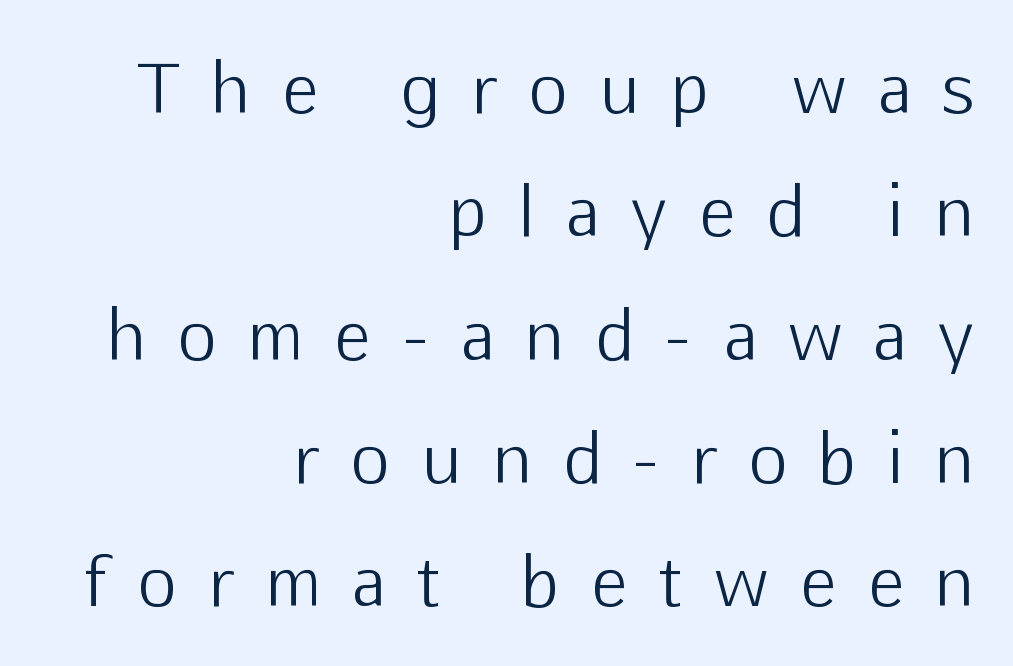
Examine the stroke ends and you'll find no serifs. Honestly, there is no underline to notice here at all. The lines in this sample share a right terminus and differ only in where they begin. Do the characters align in a grid? No, the font is proportional.
